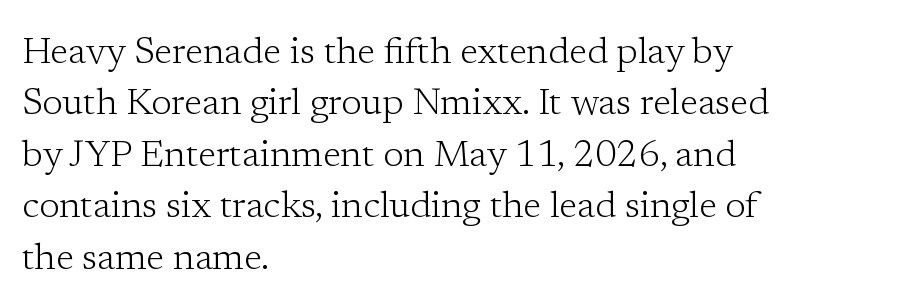
Quick note: underline off. Regarding serifs, this sample has them. Note the varied advance widths — an 'i' is clearly narrower than an 'm'. All the whitespace from short lines collects on the right.
